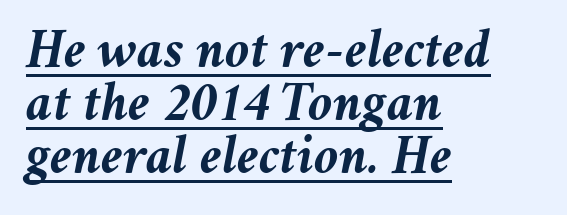
The image shows 56 px semibold type, italic (leaning right); set left-aligned, tight line spacing (0.95x), normal letter spacing, underlined; medium stroke contrast and a medium x-height.
